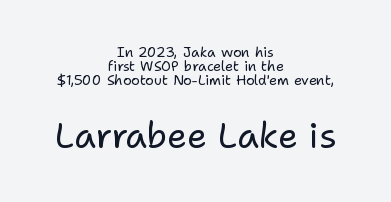
The image shows 35 px regular-weight sans-serif type, upright; set centered, tight line spacing (1.0x), normal letter spacing, not underlined; the second (bottom) block is 2.5x larger; low stroke contrast and a medium x-height.
